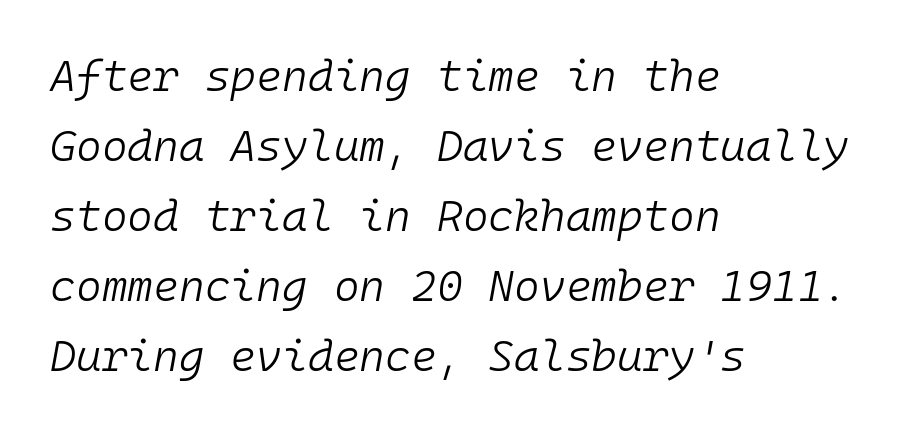
{"italic": "yes", "lean": "right", "slant_degrees": 10, "bold": "no", "weight": "light", "width": "normal", "stroke_contrast": "low", "x_height": "medium", "monospaced": "yes", "underline": "no", "align": "left", "line_spacing": "normal", "line_spacing_ratio": 1.59, "letter_spacing": "normal", "letter_spacing_em": 0.0, "glyph_px": 44}
